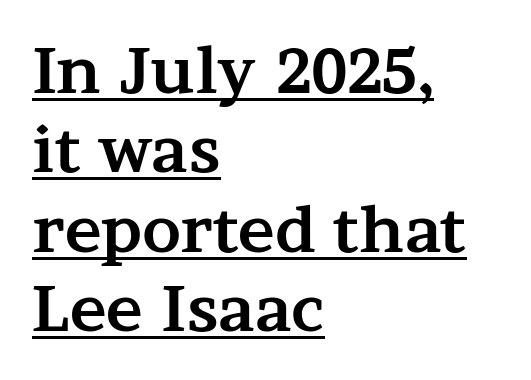
The image shows 62 px bold, wide serif type, upright; set left-aligned, normal line spacing (1.28x), normal letter spacing, underlined; medium stroke contrast and a medium x-height.
